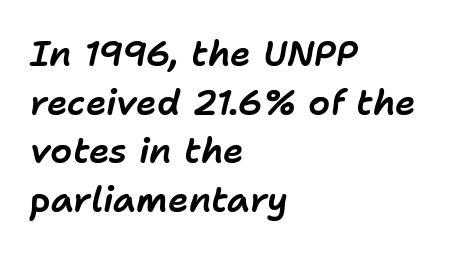
These lines are set flush left with a ragged right edge. Plain, unruled lines of type. Regular leading. Quick note: italic.
